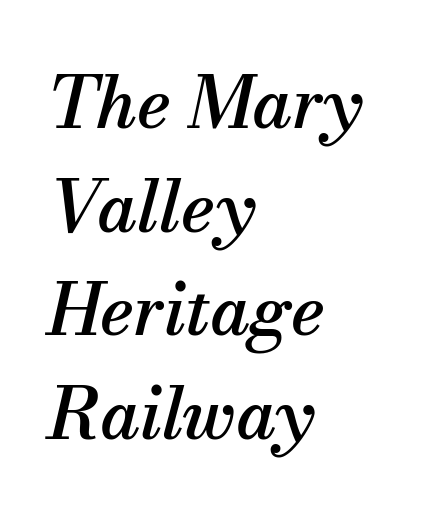
Q: Is the text italic (slanted)? A: Yes, it leans right by about 13 degrees.
Q: Is the typeface a serif or a sans-serif typeface? A: Serif.
Q: Is the text underlined? A: No.
Q: How is the paragraph aligned? A: Left-aligned.
Q: Is the spacing between letters normal or unusually wide? A: Normal.
Q: Is the spacing between lines tight, normal or loose? A: Normal.
Q: Width (condensed, normal, or wide)? A: Normal.
Q: Stroke contrast? A: Medium.
Q: x-height? A: Small.
Q: Monospaced? A: No.
